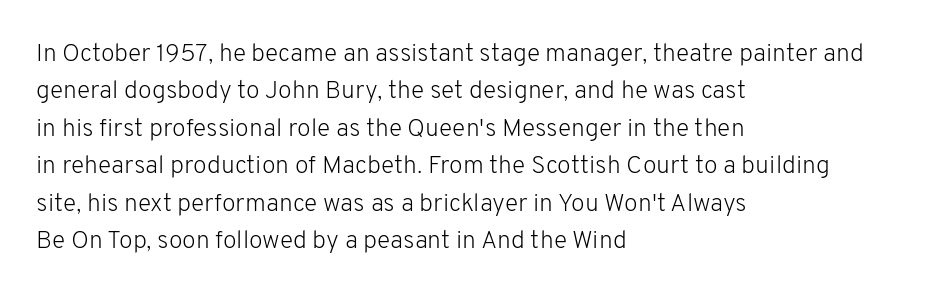
In CSS terms this would be text-align: left. Descenders are the only things crossing below the line. One glance says typical: line gaps are just what's usual. This is the regular roman posture of the typeface.
